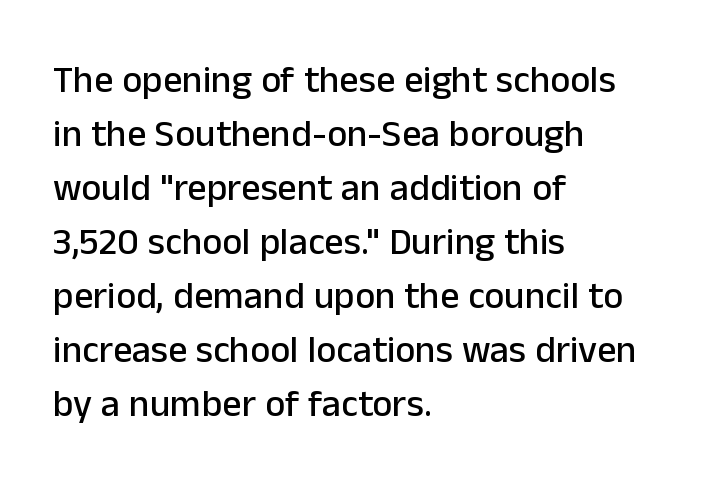
The image shows 38 px sans-serif type, upright; set left-aligned, normal line spacing (1.42x), normal letter spacing, not underlined; low stroke contrast and a medium x-height.
